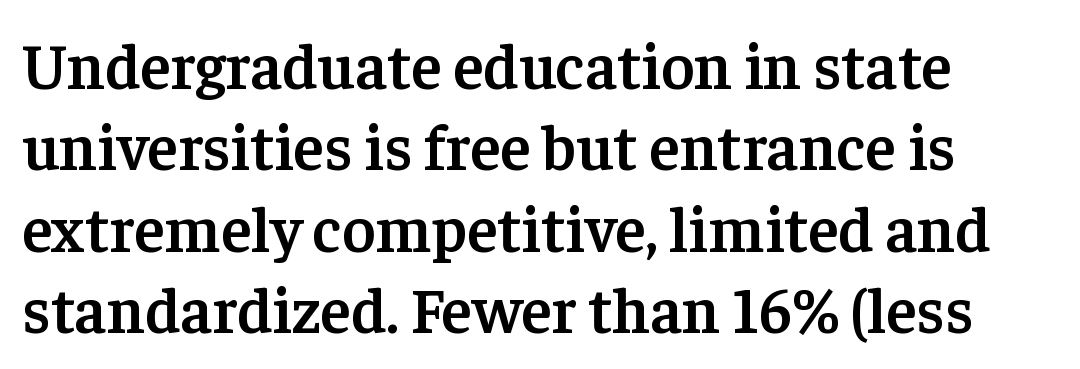
Q: Is the text bold? A: Semi-bold.
Q: Is the text italic (slanted)? A: No, it is upright.
Q: Is the typeface a serif or a sans-serif typeface? A: Serif.
Q: Is the text underlined? A: No.
Q: How is the paragraph aligned? A: Left-aligned.
Q: Is the spacing between letters normal or unusually wide? A: Normal.
Q: Is the spacing between lines tight, normal or loose? A: Normal.
Q: Width (condensed, normal, or wide)? A: Normal.
Q: Stroke contrast? A: Low.
Q: x-height? A: Medium.
Q: Monospaced? A: No.
